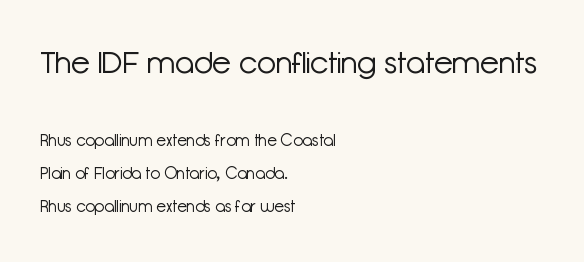
The designer dialed line spacing up above the default. The string is rendered with underlining switched off. Which chunk is bigger? The first one — the top block dwarfs the bottom. Italic: no, the glyphs are upright roman. The lines in this sample share a left origin and differ only in where they stop.
